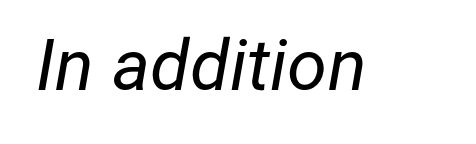
Q: Is the text bold? A: No.
Q: Is the text italic (slanted)? A: Yes, it leans right by about 12 degrees.
Q: Is the text underlined? A: No.
Q: Is the spacing between letters normal or unusually wide? A: Normal.
Q: Width (condensed, normal, or wide)? A: Normal.
Q: Stroke contrast? A: Low.
Q: x-height? A: Medium.
Q: Monospaced? A: No.
